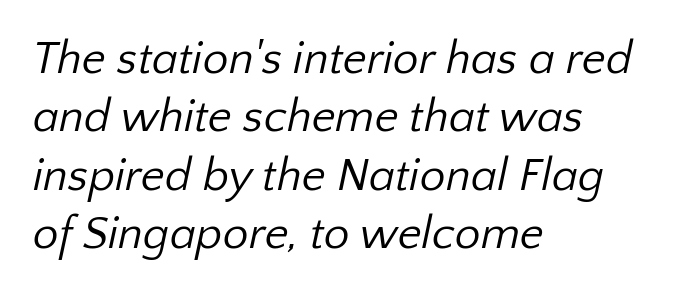
These lines stack with their left ends in a neat column. Summary of weight: not heavy and not bold. The type family on display is of the sans-serif kind. These lines sit exactly where default settings would place them. The horizontal fit of the characters is conventional and even. The rendering uses natural spacing where letterforms have individual widths.
